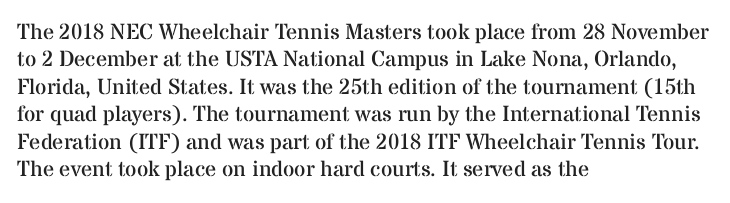
Q: Is the text bold? A: No.
Q: Is the text italic (slanted)? A: No, it is upright.
Q: Is the text underlined? A: No.
Q: How is the paragraph aligned? A: Left-aligned.
Q: Is the spacing between letters normal or unusually wide? A: Normal.
Q: Is the spacing between lines tight, normal or loose? A: Normal.
